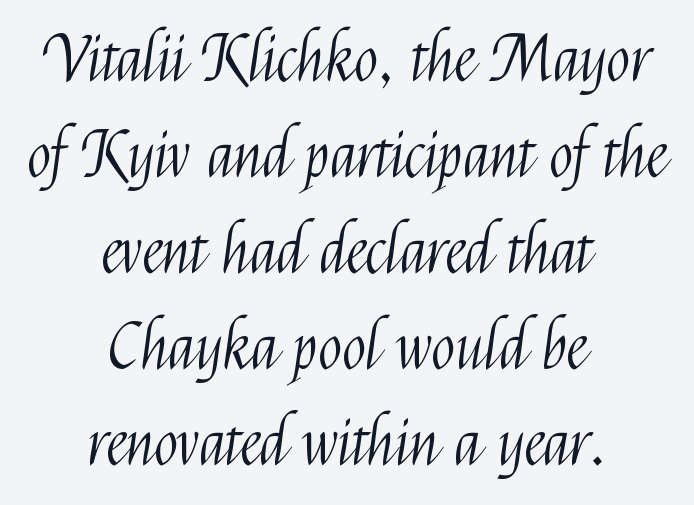
The image shows 64 px light, condensed sans-serif type; set centered, normal line spacing (1.5x), normal letter spacing, not underlined; medium stroke contrast and a medium x-height.
